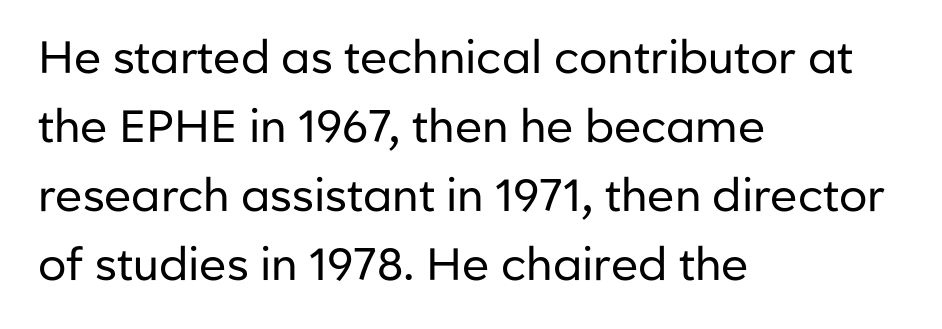
{"serif": "no", "italic": "no", "bold": "no", "weight": "regular", "width": "normal", "stroke_contrast": "low", "x_height": "medium", "monospaced": "no", "underline": "no", "align": "left", "line_spacing": "normal", "line_spacing_ratio": 1.53, "letter_spacing": "normal", "letter_spacing_em": 0.0, "glyph_px": 45}
